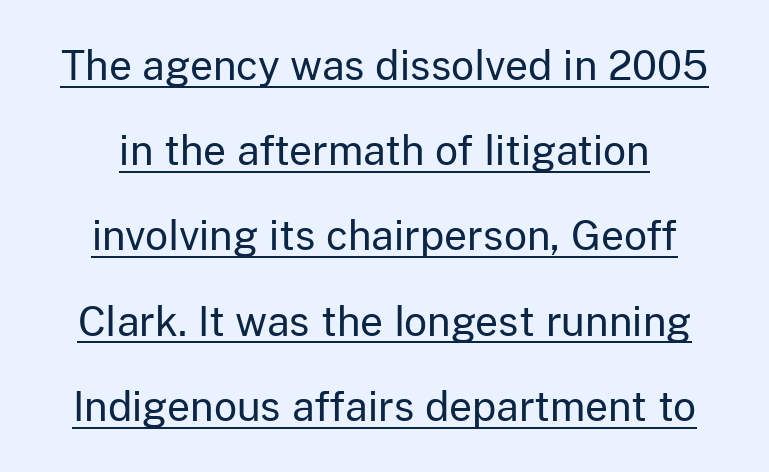
The image shows 40 px regular-weight sans-serif type, upright; set loose line spacing (2.13x), normal letter spacing, underlined; low stroke contrast and a medium x-height.
